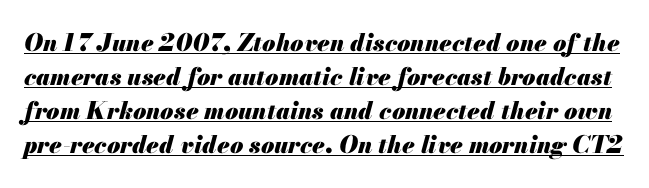
Q: Is the text bold? A: Yes.
Q: Is the text italic (slanted)? A: Yes, it leans right by about 13 degrees.
Q: Is the text underlined? A: Yes.
Q: Is the spacing between letters normal or unusually wide? A: Normal.
Q: Is the spacing between lines tight, normal or loose? A: Normal.
